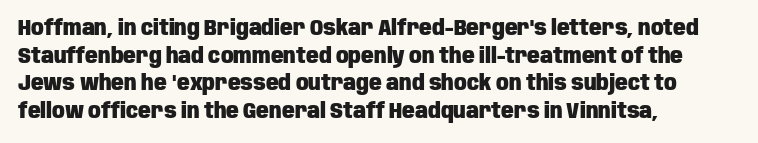
It's the straight-up-and-down kind of type. The words here are not underlined. Summary of vertical rhythm: regular, with standard interline spacing. Alignment: flush left. The rendering keeps characters at their native spacing.
